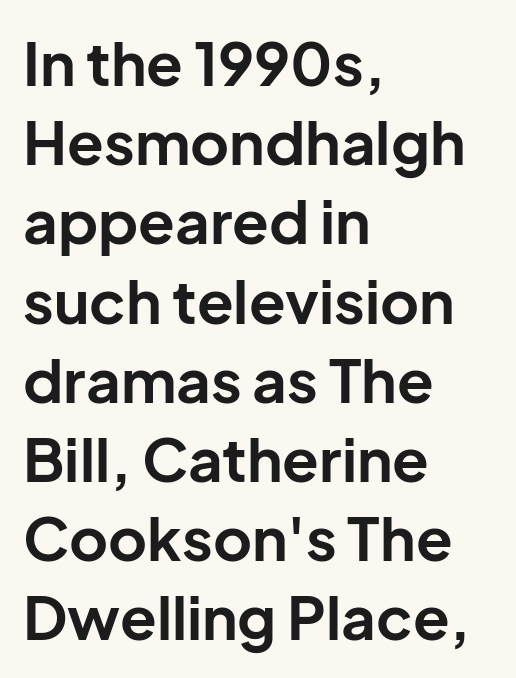
{"serif": "no", "italic": "no", "bold": "yes", "weight": "bold", "width": "normal", "stroke_contrast": "low", "x_height": "medium", "monospaced": "no", "underline": "no", "align": "left", "line_spacing": "normal", "line_spacing_ratio": 1.32, "letter_spacing": "normal", "letter_spacing_em": 0.0, "glyph_px": 60}
